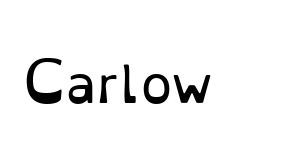
The image shows 51 px regular-weight serif type, upright; set normal letter spacing, not underlined; low stroke contrast and a small x-height.
